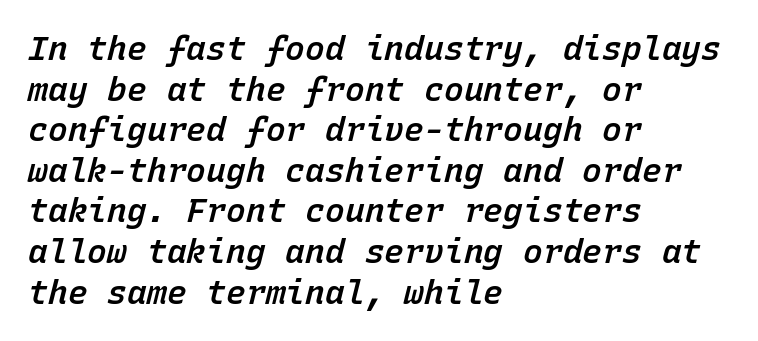
Q: Is the text bold? A: Semi-bold.
Q: Is the text italic (slanted)? A: Yes, it leans right by about 15 degrees.
Q: Is the text underlined? A: No.
Q: How is the paragraph aligned? A: Left-aligned.
Q: Is the spacing between letters normal or unusually wide? A: Normal.
Q: Width (condensed, normal, or wide)? A: Normal.
Q: Stroke contrast? A: Low.
Q: x-height? A: Medium.
Q: Monospaced? A: Yes.
